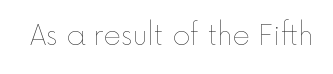
The image shows 27 px text type, upright; set normal letter spacing, not underlined.
